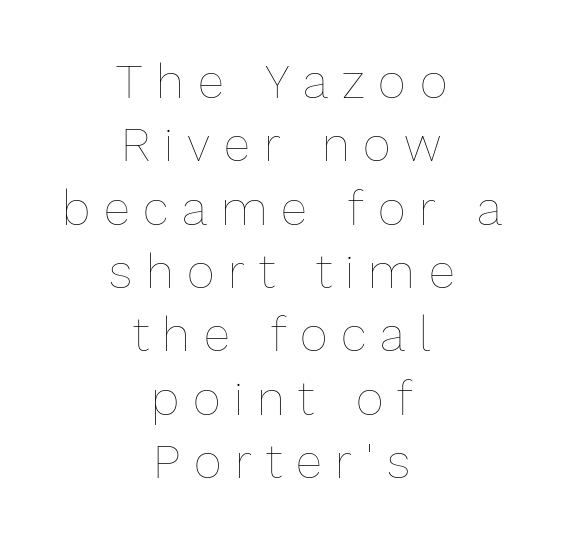
Leading matches the norm, producing a regular column. The rendering uses natural spacing where letterforms have individual widths. The whitespace from short lines is split evenly between both sides. Is the type heavy? It reads as light-to-regular instead.
